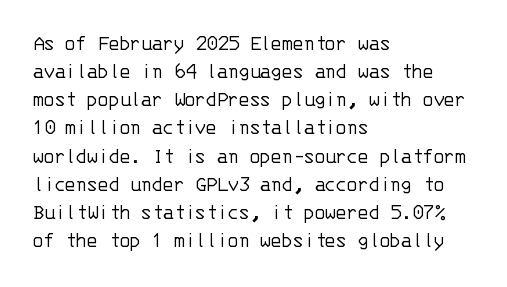
Q: Is the text bold? A: No.
Q: Is the text italic (slanted)? A: No, it is upright.
Q: Is the text underlined? A: No.
Q: How is the paragraph aligned? A: Left-aligned.
Q: Is the spacing between letters normal or unusually wide? A: Normal.
Q: Is the spacing between lines tight, normal or loose? A: Normal.
